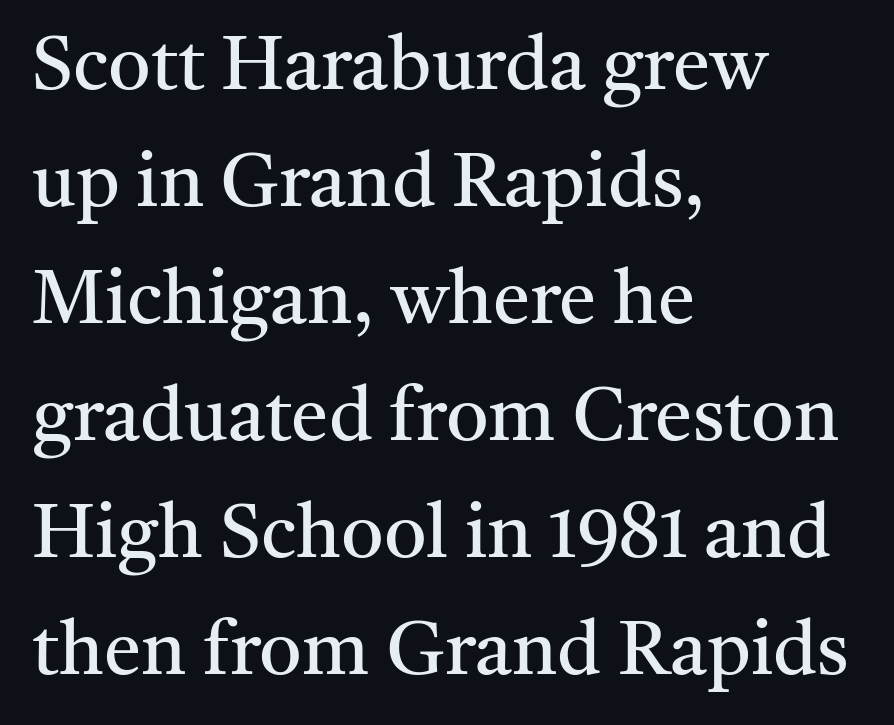
The image shows 75 px regular-weight serif type, upright; set left-aligned, normal line spacing (1.56x), normal letter spacing, not underlined; medium stroke contrast and a medium x-height.
